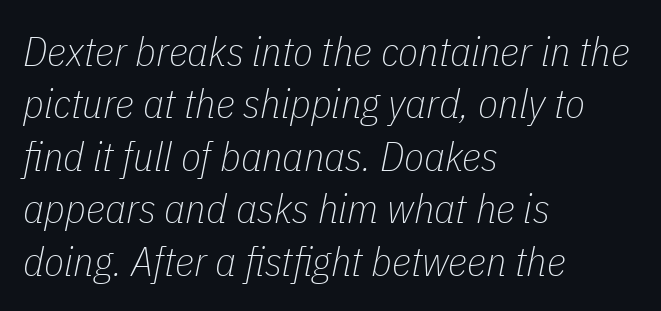
{"italic": "yes", "lean": "right", "slant_degrees": 11, "bold": "no", "weight": "thin", "width": "condensed", "stroke_contrast": "low", "x_height": "medium", "monospaced": "no", "underline": "no", "align": "left", "line_spacing": "normal", "line_spacing_ratio": 1.28, "letter_spacing": "normal", "letter_spacing_em": 0.0, "glyph_px": 41}
